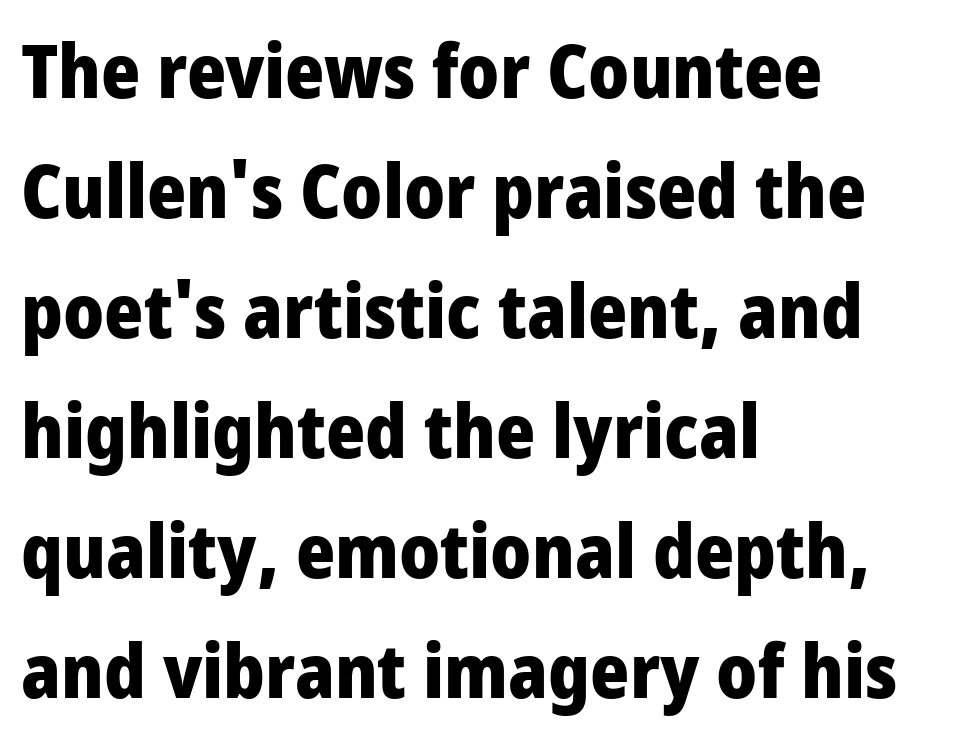
The lettering holds an erect, upright posture throughout. How would I describe the line gaps? Plain and ordinary. In terms of letterform style, serifs are entirely absent. These lines carry a lot of weight — the face is fully bold. A typesetter would call this zero additional tracking.
